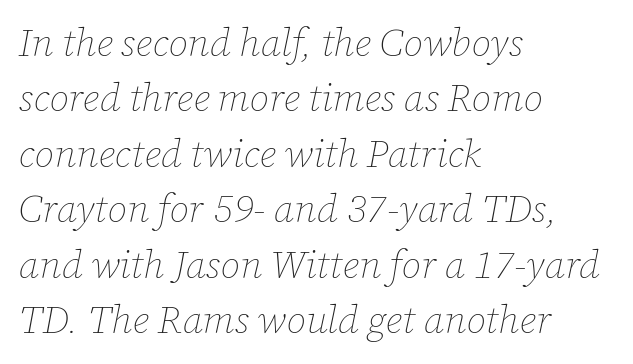
{"italic": "yes", "lean": "right", "slant_degrees": 12, "bold": "no", "weight": "thin", "width": "normal", "stroke_contrast": "low", "x_height": "medium", "monospaced": "no", "underline": "no", "align": "left", "line_spacing": "normal", "line_spacing_ratio": 1.42, "letter_spacing": "normal", "letter_spacing_em": 0.0, "glyph_px": 39}
